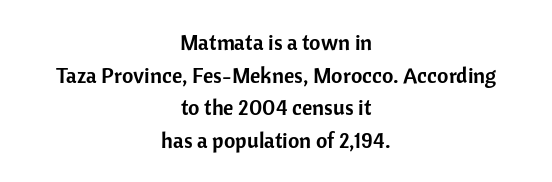
The image shows 22 px text type, upright; set centered, normal line spacing (1.48x), normal letter spacing, not underlined.
